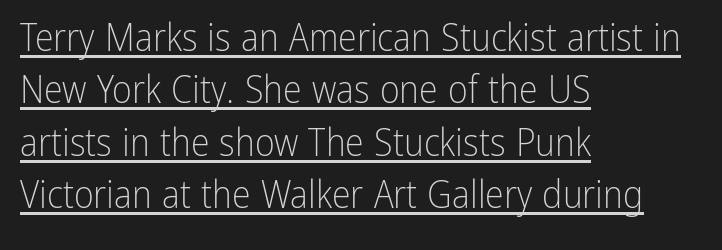
{"serif": "no", "italic": "no", "bold": "no", "weight": "light", "width": "condensed", "stroke_contrast": "low", "x_height": "medium", "monospaced": "no", "underline": "yes", "align": "left", "line_spacing": "normal", "line_spacing_ratio": 1.38, "letter_spacing": "normal", "letter_spacing_em": 0.0, "glyph_px": 38}
